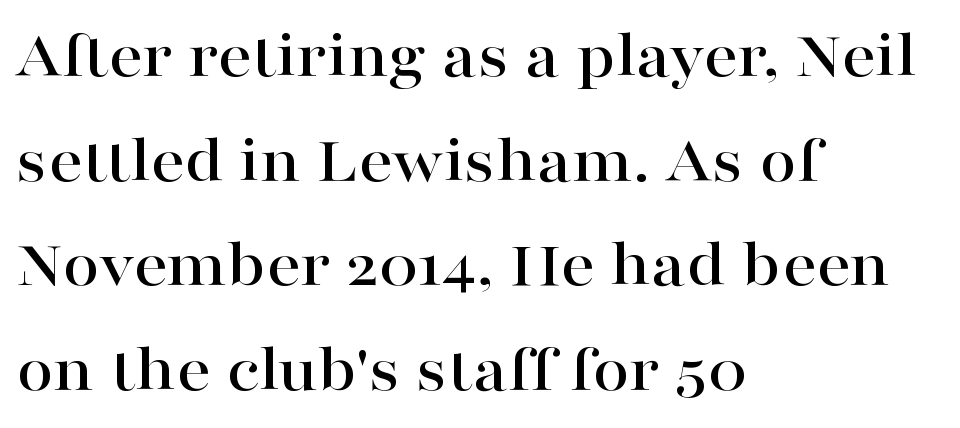
{"serif": "yes", "italic": "no", "width": "wide", "stroke_contrast": "high", "x_height": "medium", "monospaced": "no", "underline": "no", "align": "left", "line_spacing": "normal", "line_spacing_ratio": 1.56, "letter_spacing": "normal", "letter_spacing_em": 0.0, "glyph_px": 67}
